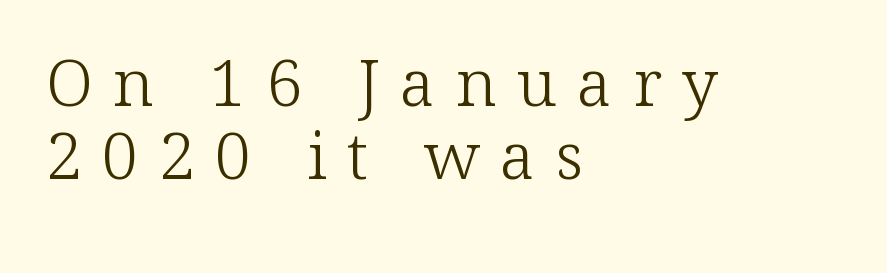
The glyphs are unaccompanied by any horizontal stroke below them. This sample uses an upright cut, with every glyph sitting square on the baseline. Is the stroke heavy? The answer is a plain regular-or-lighter. The designer dialed line spacing down below the default. This sample uses a serif face. Casual observation: everything's shoved over to the left.
